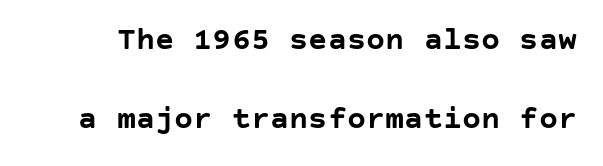
The image shows 32 px semibold sans-serif type, upright; set loose line spacing (2.47x), normal letter spacing, not underlined; low stroke contrast and a large x-height.
